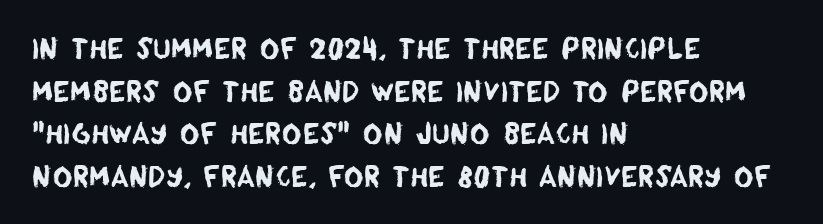
The rendering uses a moderate line-height, typical for paragraphs. Caption: standard tracking, unaltered. Check the space under the baseline: it is left empty. These lines are set flush left with a ragged right edge.
